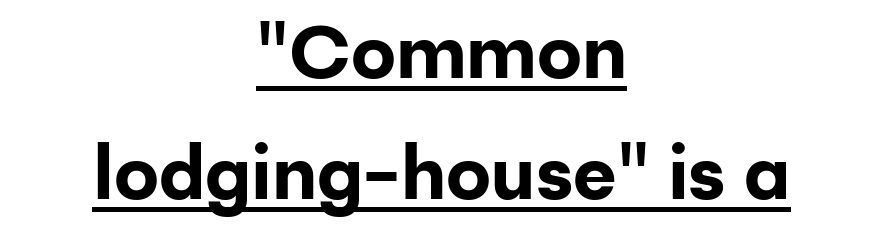
Is there an underline? Yes — a line sits under the letters. It's the straight-up-and-down kind of type. Baseline-to-baseline distance is the conventional proportion of letter height. Horizontal alignment here is central, giving a formal, balanced look. You'd pick this weight for a headline — it's a proper bold.
